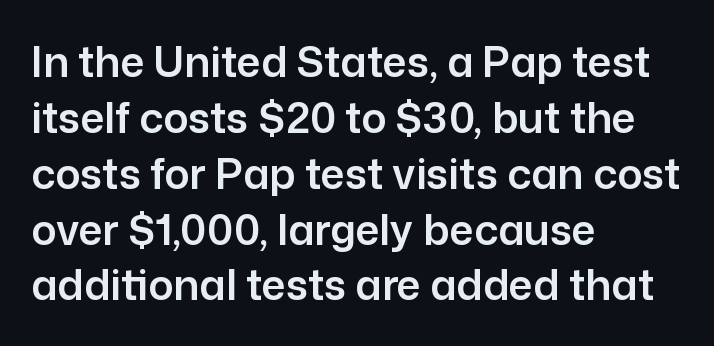
The image shows 42 px sans-serif type, upright; set left-aligned, normal line spacing (1.33x), normal letter spacing, not underlined; low stroke contrast and a medium x-height.
